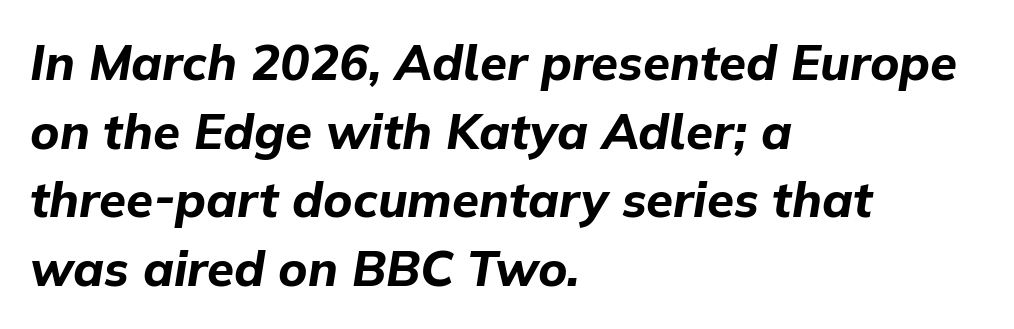
{"italic": "yes", "lean": "right", "slant_degrees": 9, "bold": "yes", "weight": "bold", "width": "normal", "stroke_contrast": "low", "x_height": "medium", "monospaced": "no", "underline": "no", "align": "left", "line_spacing": "normal", "line_spacing_ratio": 1.4, "letter_spacing": "normal", "letter_spacing_em": 0.0, "glyph_px": 49}
